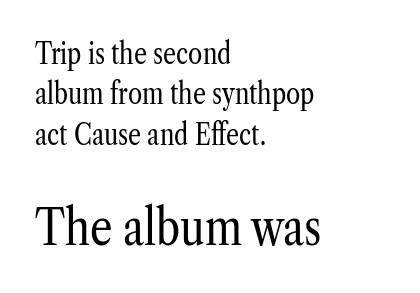
{"serif": "yes", "italic": "no", "bold": "no", "weight": "regular", "width": "condensed", "stroke_contrast": "low", "x_height": "medium", "monospaced": "no", "underline": "no", "align": "left", "line_spacing": "normal", "line_spacing_ratio": 1.39, "letter_spacing": "normal", "letter_spacing_em": 0.0, "larger_block": "second", "size_ratio": 1.72, "glyph_px": 50}
